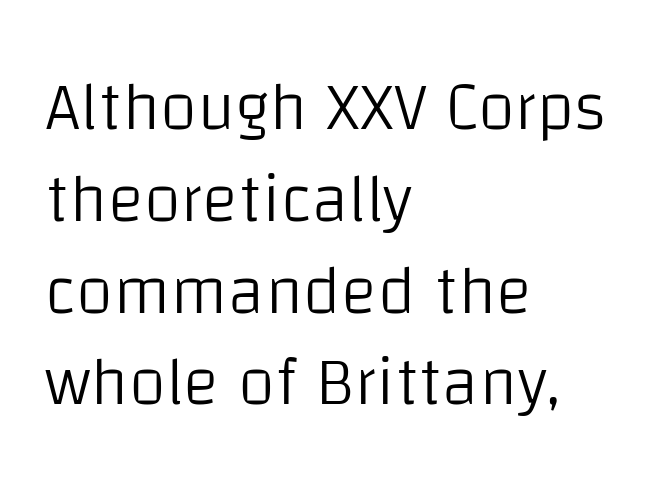
{"serif": "no", "italic": "no", "bold": "no", "weight": "light", "width": "normal", "stroke_contrast": "low", "x_height": "large", "monospaced": "no", "underline": "no", "align": "left", "line_spacing": "normal", "line_spacing_ratio": 1.35, "letter_spacing": "normal", "letter_spacing_em": 0.0, "glyph_px": 68}
